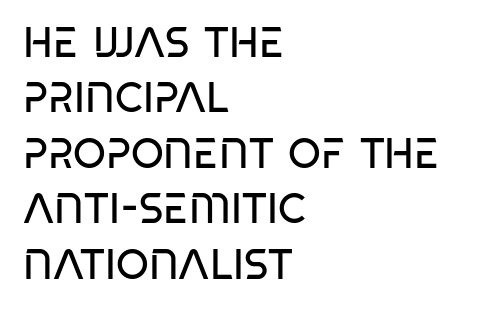
Classification — sans serif. Decoration check: the copy has no underline. On a weight scale, this lands at 450 or below. These lines are set flush left with a ragged right edge. Posture: vertical.
